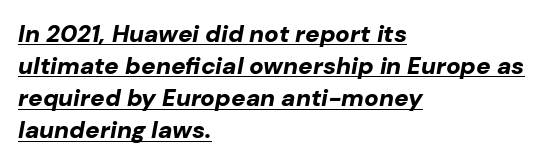
The image shows 24 px bold type, italic (leaning right); set left-aligned, normal line spacing (1.34x), normal letter spacing, underlined.
